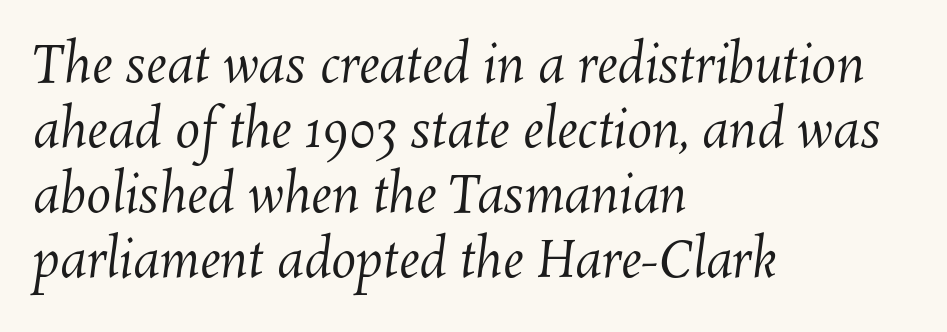
Notice how descenders clear the ascenders below comfortably — that's standard leading. The paragraph has a hard left edge and a soft right edge. The weight tops out at a normal text grade. Note the varied advance widths — an 'i' is clearly narrower than an 'm'. What stands out about the letter spacing? Nothing — it is the standard amount. Underlining? Definitely not there.
